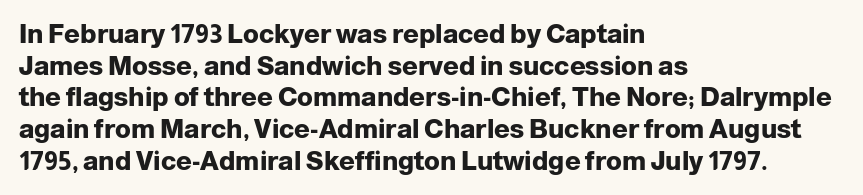
{"italic": "no", "bold": "yes", "underline": "no", "align": "left", "line_spacing_ratio": 1.22, "letter_spacing": "normal", "letter_spacing_em": 0.0, "glyph_px": 26}
